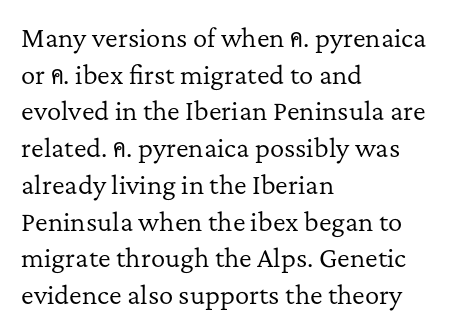
The image shows 24 px text type, upright; set left-aligned, normal line spacing (1.53x), normal letter spacing, not underlined.
